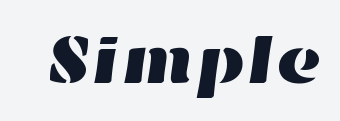
Q: Is the text underlined? A: No.
Q: Is the spacing between letters normal or unusually wide? A: Normal.
Q: Width (condensed, normal, or wide)? A: Wide.
Q: Stroke contrast? A: High.
Q: x-height? A: Medium.
Q: Monospaced? A: No.
